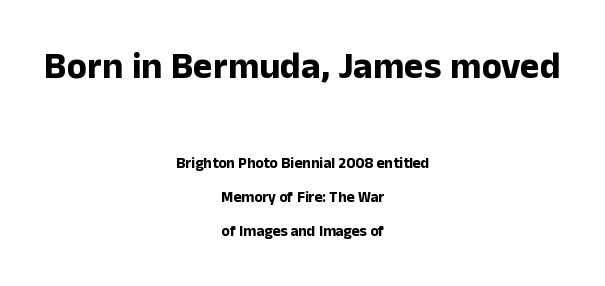
Q: Is the text bold? A: Yes.
Q: Is the text italic (slanted)? A: No, it is upright.
Q: Is the typeface a serif or a sans-serif typeface? A: Sans-serif.
Q: Is the text underlined? A: No.
Q: How is the paragraph aligned? A: Centered.
Q: Is the spacing between letters normal or unusually wide? A: Normal.
Q: Is the spacing between lines tight, normal or loose? A: Loose.
Q: Which block of text is set in a larger size, the first (top) or the second (bottom)? A: The first (top) one.
Q: Width (condensed, normal, or wide)? A: Normal.
Q: Stroke contrast? A: Low.
Q: x-height? A: Medium.
Q: Monospaced? A: No.
